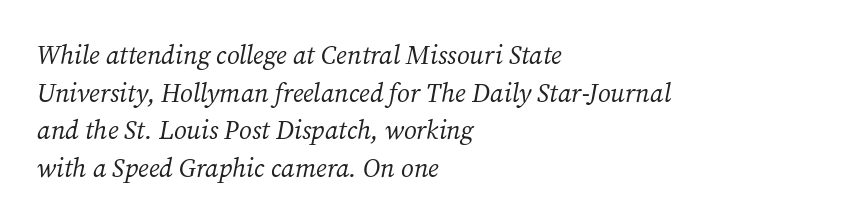
Q: Is the text bold? A: No.
Q: Is the text italic (slanted)? A: Yes, it leans right by about 12 degrees.
Q: Is the text underlined? A: No.
Q: How is the paragraph aligned? A: Left-aligned.
Q: Is the spacing between letters normal or unusually wide? A: Normal.
Q: Is the spacing between lines tight, normal or loose? A: Normal.
